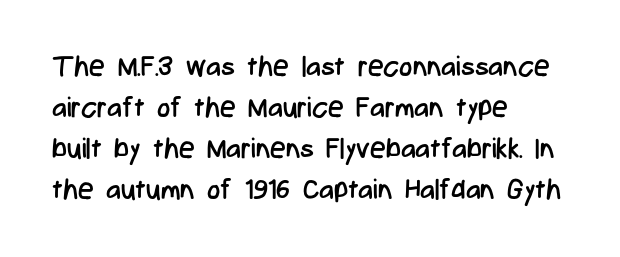
The passage is arranged the way most books set body copy — flush left. In terms of posture, this sample is upright. Nobody drew a line under any word here. Think of a printed novel: that variable character pitch is what you see here. The tracking reads as untouched default to a designer's eye.
